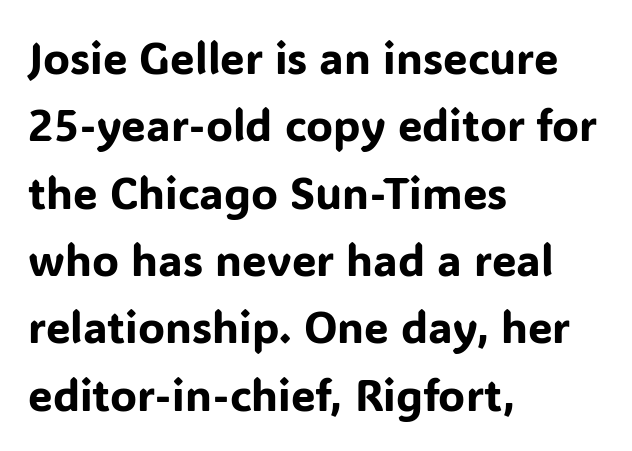
{"serif": "no", "italic": "no", "width": "normal", "stroke_contrast": "low", "x_height": "medium", "monospaced": "no", "underline": "no", "align": "left", "line_spacing": "normal", "line_spacing_ratio": 1.53, "letter_spacing": "normal", "letter_spacing_em": 0.0, "glyph_px": 44}
